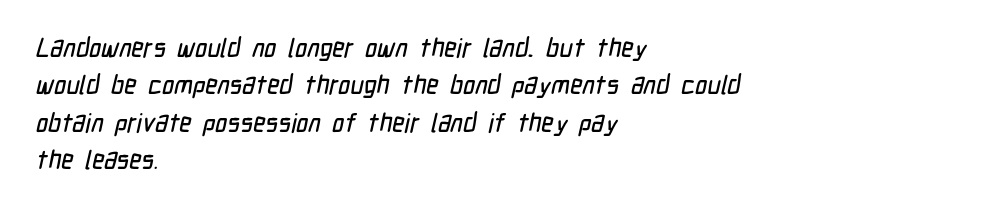
The image shows 26 px text type; set left-aligned, normal line spacing (1.44x), normal letter spacing, not underlined.
